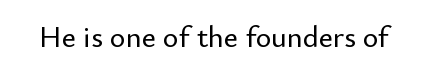
Think of a printed novel: that variable character pitch is what you see here. The letters stand straight up with perfectly vertical stems. The designer went with a sans here, leaving each stem footless. Rule under the text: the space is simply empty. Inter-character spacing is left at the font's built-in metrics.
